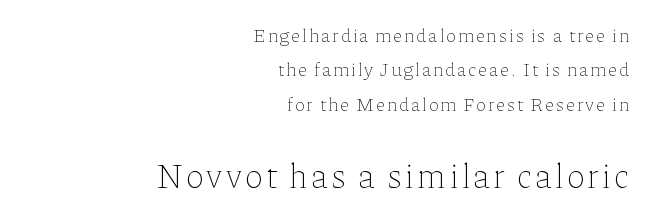
{"italic": "no", "bold": "no", "weight": "thin", "width": "normal", "stroke_contrast": "low", "x_height": "medium", "monospaced": "no", "underline": "no", "align": "right", "line_spacing_ratio": 1.81, "larger_block": "second", "size_ratio": 1.79, "glyph_px": 34}
